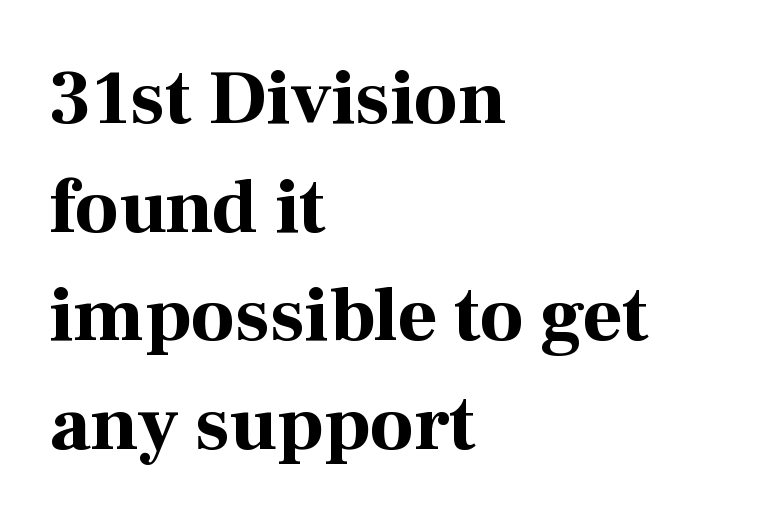
Q: Is the text bold? A: Yes.
Q: Is the text italic (slanted)? A: No, it is upright.
Q: Is the typeface a serif or a sans-serif typeface? A: Serif.
Q: Is the text underlined? A: No.
Q: How is the paragraph aligned? A: Left-aligned.
Q: Is the spacing between letters normal or unusually wide? A: Normal.
Q: Is the spacing between lines tight, normal or loose? A: Normal.
Q: Width (condensed, normal, or wide)? A: Normal.
Q: Stroke contrast? A: High.
Q: x-height? A: Medium.
Q: Monospaced? A: No.
